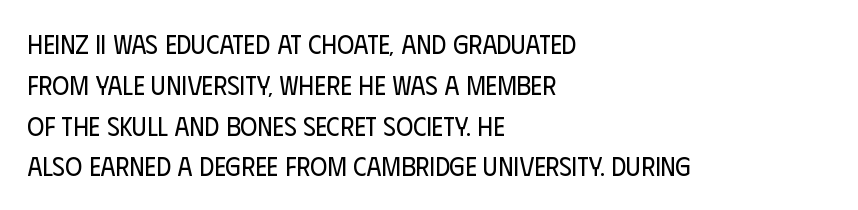
The gap between lines stays unmarked. No extra tracking has been applied to these lines. Does the leading feel generous? No, just average. Short and long lines alike share a common starting point at left.
